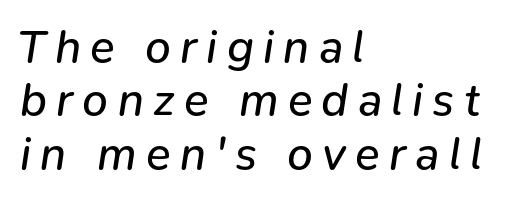
A quiet, ordinary-to-light weight characterises the typeface. An italicized treatment has been applied to the whole sample. Tracking here is generous; glyphs stand well apart from one another. The lines are quadded left.
